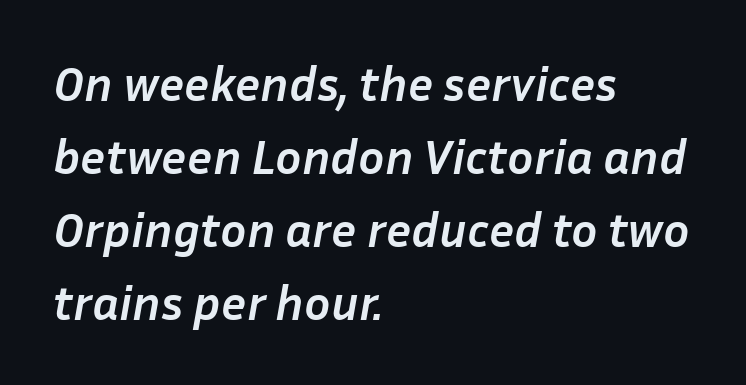
The image shows 49 px semibold type, italic (leaning right); set left-aligned, normal line spacing (1.49x), normal letter spacing, not underlined; low stroke contrast and a medium x-height.
